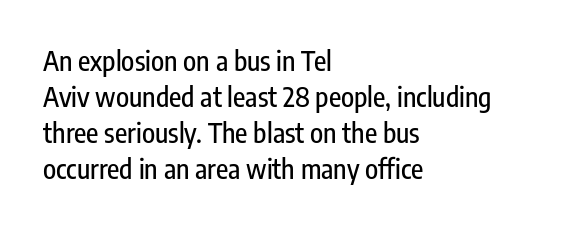
The image shows 27 px text type, upright; set left-aligned, normal line spacing (1.33x), normal letter spacing, not underlined.
